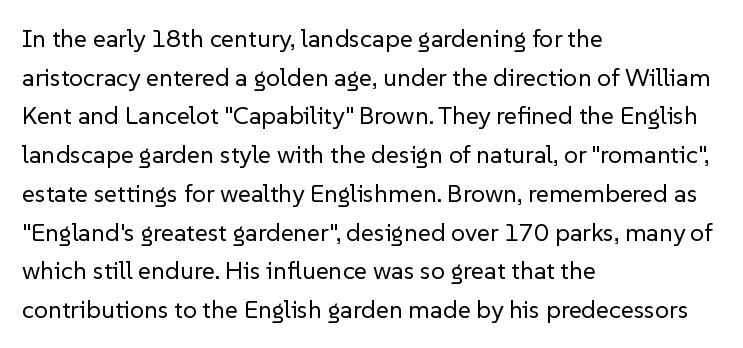
Q: Is the text bold? A: No.
Q: Is the text italic (slanted)? A: No, it is upright.
Q: Is the text underlined? A: No.
Q: How is the paragraph aligned? A: Left-aligned.
Q: Is the spacing between letters normal or unusually wide? A: Normal.
Q: Is the spacing between lines tight, normal or loose? A: Normal.
